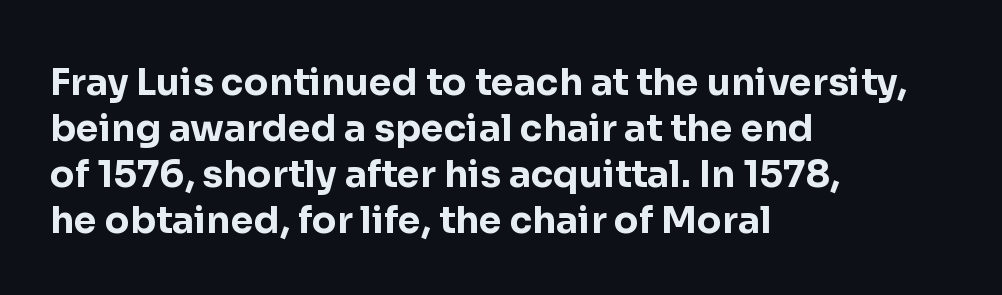
These lines are composed in type without serifs. You could not count columns in this text — the font is proportionally spaced. The paragraph has a hard left edge and a soft right edge. Standard letterfit; no display-style spreading of the glyphs. Emphasis by weight is at full strength: bold.
